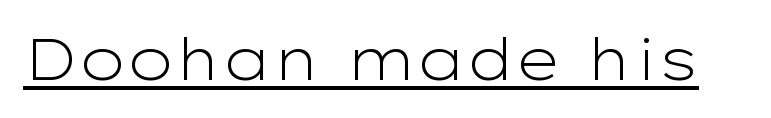
{"serif": "no", "italic": "no", "bold": "no", "weight": "light", "width": "wide", "stroke_contrast": "low", "x_height": "medium", "monospaced": "no", "underline": "yes", "letter_spacing": "normal", "letter_spacing_em": 0.0, "glyph_px": 57}
